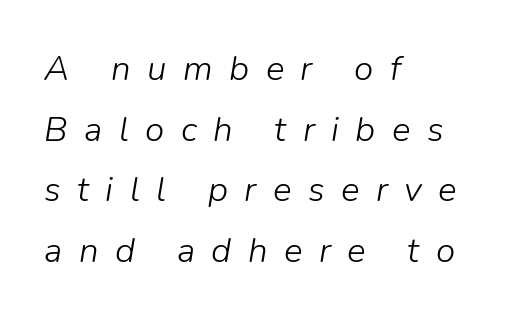
{"italic": "yes", "lean": "right", "slant_degrees": 9, "bold": "no", "weight": "light", "width": "normal", "stroke_contrast": "low", "x_height": "medium", "monospaced": "no", "underline": "no", "align": "left", "line_spacing_ratio": 1.73, "letter_spacing": "wide", "letter_spacing_em": 0.47, "glyph_px": 35}
